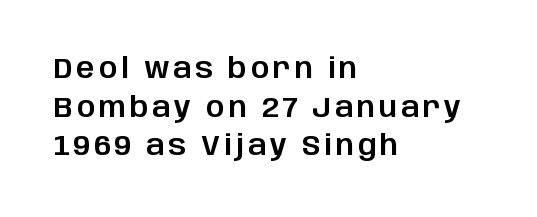
The image shows 29 px sans-serif type, upright; set left-aligned, normal line spacing (1.33x), not underlined; low stroke contrast and a large x-height.
